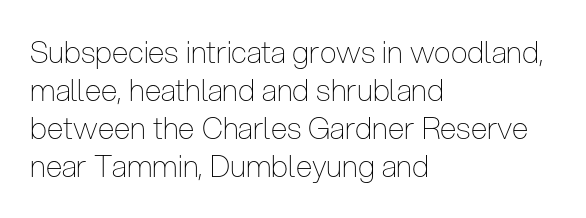
The image shows 30 px thin, condensed sans-serif type, upright; set left-aligned, normal line spacing (1.27x), normal letter spacing, not underlined; low stroke contrast and a medium x-height.
